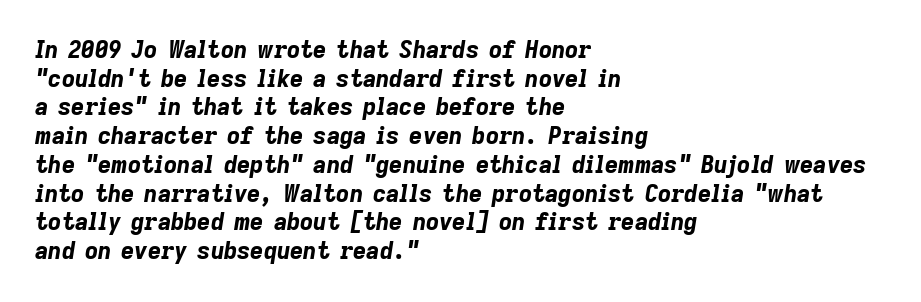
{"italic": "yes", "lean": "right", "slant_degrees": 9, "bold": "yes", "underline": "no", "align": "left", "line_spacing": "normal", "line_spacing_ratio": 1.25, "letter_spacing": "normal", "letter_spacing_em": 0.0, "glyph_px": 23}
